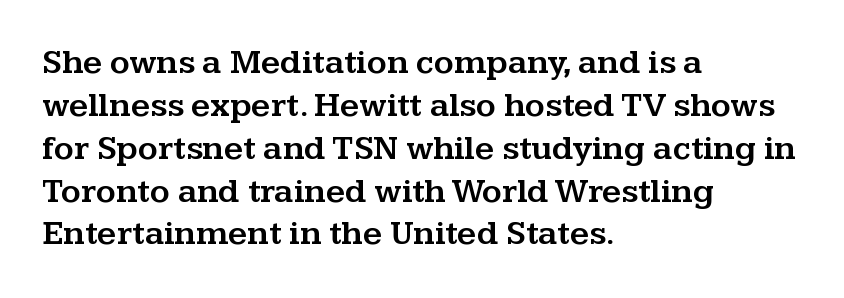
The image shows 34 px wide serif type, upright; set left-aligned, normal line spacing (1.26x), normal letter spacing, not underlined; medium stroke contrast and a medium x-height.
